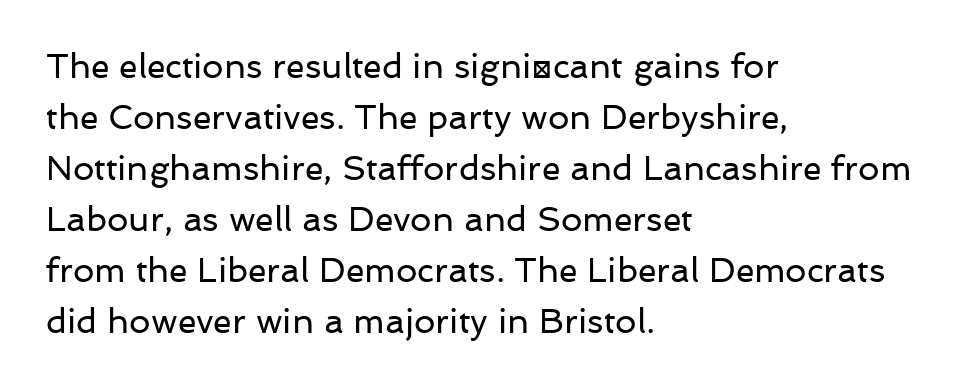
Q: Is the text bold? A: No.
Q: Is the text italic (slanted)? A: No, it is upright.
Q: Is the typeface a serif or a sans-serif typeface? A: Sans-serif.
Q: Is the text underlined? A: No.
Q: How is the paragraph aligned? A: Left-aligned.
Q: Is the spacing between letters normal or unusually wide? A: Normal.
Q: Is the spacing between lines tight, normal or loose? A: Normal.
Q: Width (condensed, normal, or wide)? A: Normal.
Q: Stroke contrast? A: Low.
Q: x-height? A: Medium.
Q: Monospaced? A: No.
